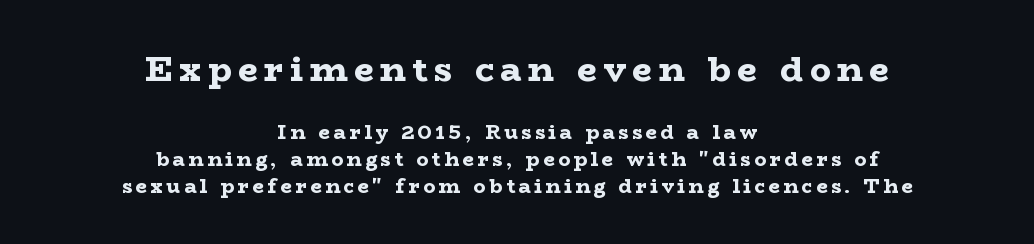
I'd describe the lettering as bold — thick and assertive. Font category for this specimen: serif. Of the two passages, the one on top uses the larger point size. The vertical gap from one line to the next is medium. Here the designer chose a conventional face with non-uniform glyph widths. The specimen reads as upright at a glance.
